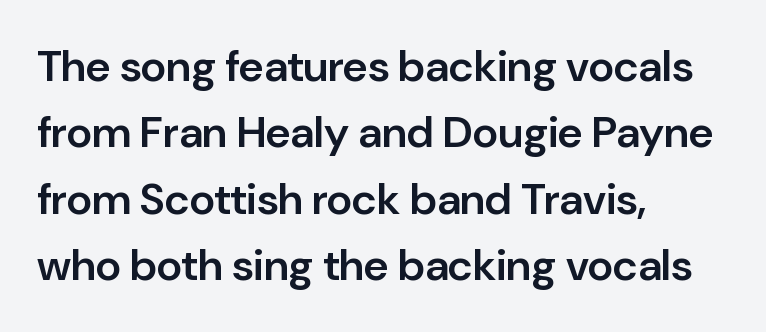
The type sits square on the baseline with zero lean. Looks like regular typesetting: each glyph gets only the width it needs. Where is the straight margin? On the left. What's the leading like? Ordinary, nothing unusual. You could call the tracking neutral — neither tight nor loose.
